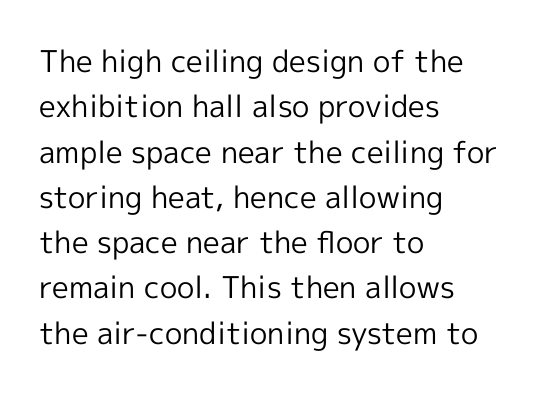
The image shows 30 px regular-weight sans-serif type, upright; set left-aligned, normal line spacing (1.51x), normal letter spacing, not underlined; a medium x-height.
